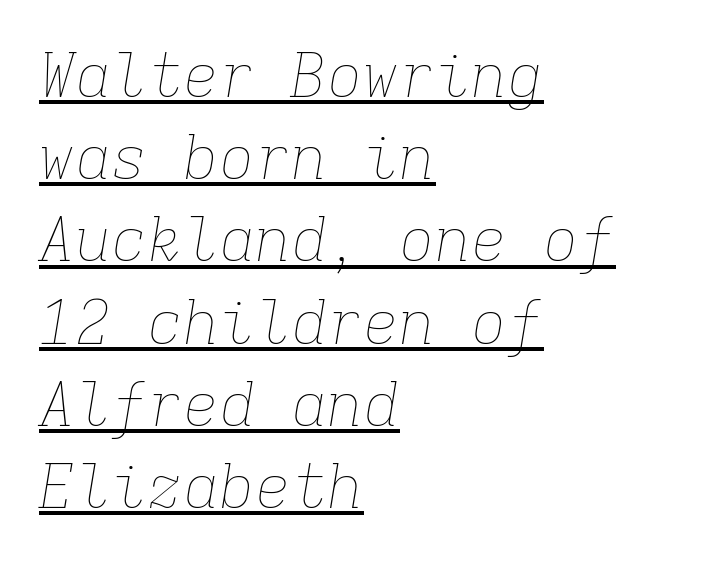
The image shows 60 px thin type, italic (leaning right), monospaced; set left-aligned, normal line spacing (1.37x), normal letter spacing, underlined; low stroke contrast and a medium x-height.
